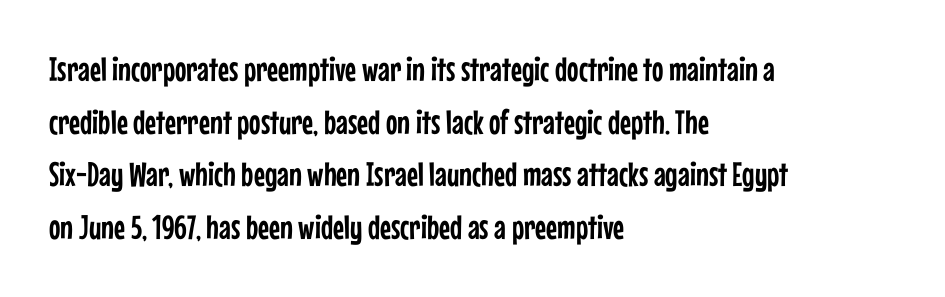
The image shows 34 px condensed sans-serif type, upright; set left-aligned, normal line spacing (1.55x), normal letter spacing, not underlined; low stroke contrast and a medium x-height.
